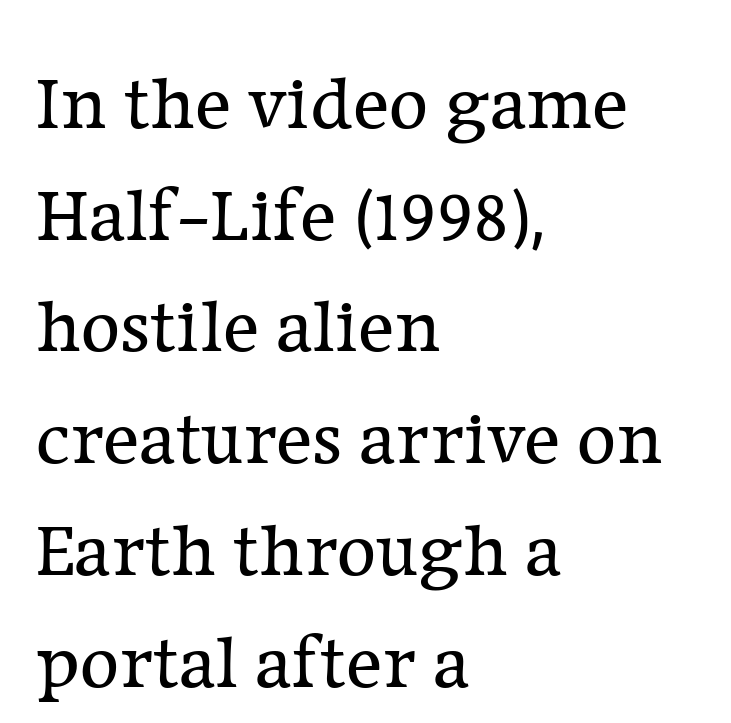
The image shows 76 px regular-weight serif type, upright; set left-aligned, normal line spacing (1.47x), normal letter spacing, not underlined; low stroke contrast and a medium x-height.
